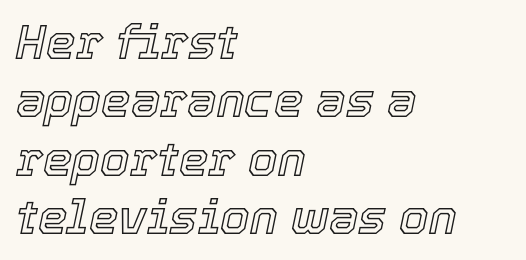
The image shows 47 px text type, italic (leaning right); set left-aligned, line spacing 1.24x, normal letter spacing, not underlined; a medium x-height.
